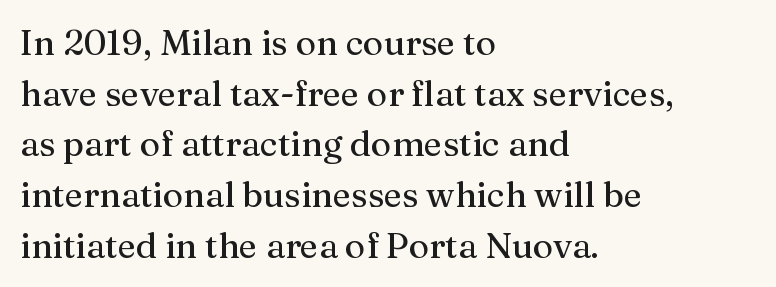
Interline gaps are of average width in this sample. Characters remain perfectly vertical along every line. These lines are composed in type with serifs. A bare baseline throughout the passage.
